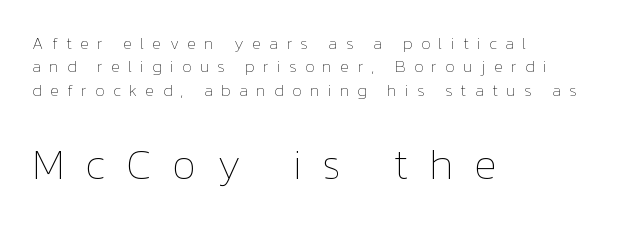
Which chunk is bigger? The second one — the bottom block dwarfs the top. Character widths vary here, with narrow letters taking less room than wide ones. Here the glyphs are tracked loosely, breaking word shapes into spaced letters. The foot of each line stays bare and open. The axis of the letterforms is exactly vertical.
